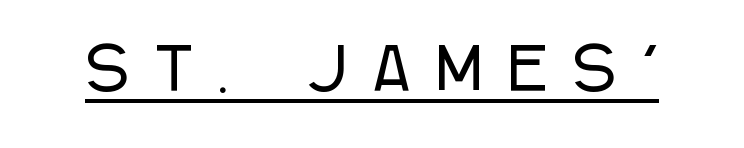
Every stem runs plumb, perpendicular to the baseline. Between one letter and the next there's a generous, obvious gap. Proportional: the letters do not fall into vertical columns. The designer went with a sans here, leaving each stem footless. The sample's only ornament is a line tracing under the words.
